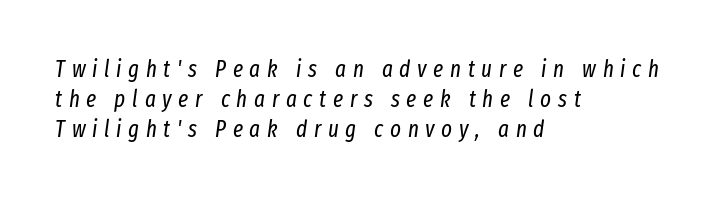
Q: Is the text bold? A: No.
Q: Is the text italic (slanted)? A: Yes, it leans right by about 8 degrees.
Q: Is the text underlined? A: No.
Q: How is the paragraph aligned? A: Left-aligned.
Q: Is the spacing between letters normal or unusually wide? A: Unusually wide.
Q: Is the spacing between lines tight, normal or loose? A: Normal.
